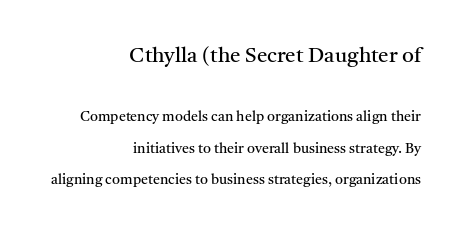
The image shows 21 px text type, upright; set right-aligned, loose line spacing (2.25x), normal letter spacing, not underlined; the first (top) block is 1.5x larger.
